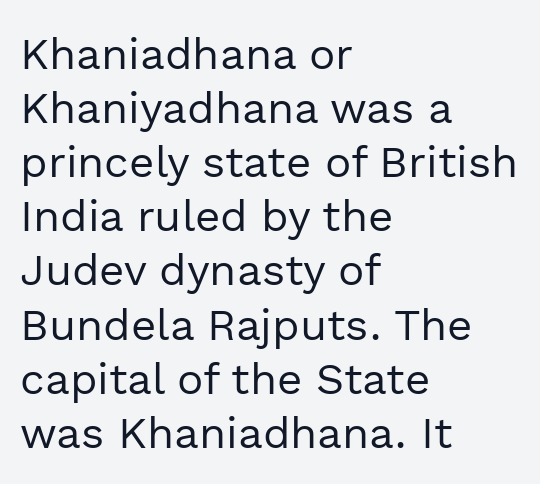
The image shows 44 px regular-weight sans-serif type, upright; set left-aligned, line spacing 1.23x, normal letter spacing, not underlined; a medium x-height.
